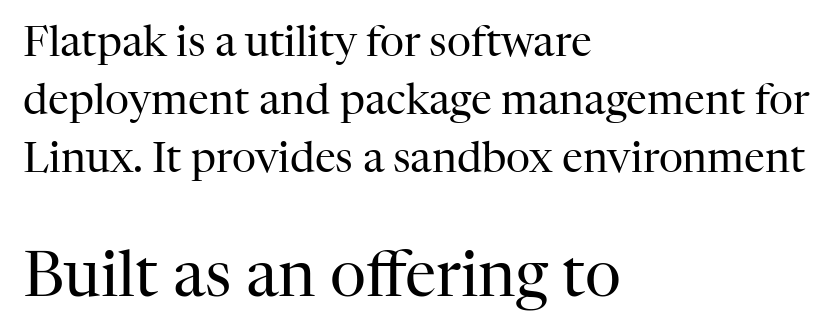
The image shows 63 px regular-weight serif type, upright; set left-aligned, normal line spacing (1.38x), normal letter spacing, not underlined; the second (bottom) block is 1.5x larger; high stroke contrast and a medium x-height.
